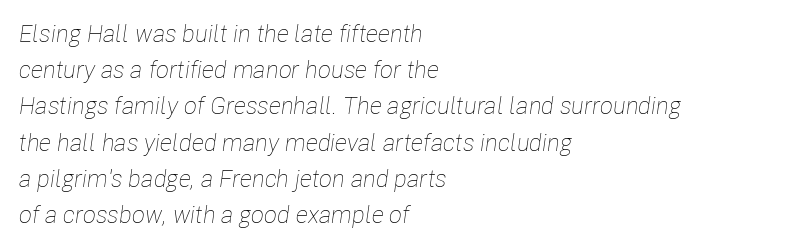
{"italic": "yes", "lean": "right", "slant_degrees": 8, "bold": "no", "underline": "no", "align": "left", "line_spacing": "normal", "line_spacing_ratio": 1.51, "letter_spacing": "normal", "letter_spacing_em": 0.0, "glyph_px": 24}
